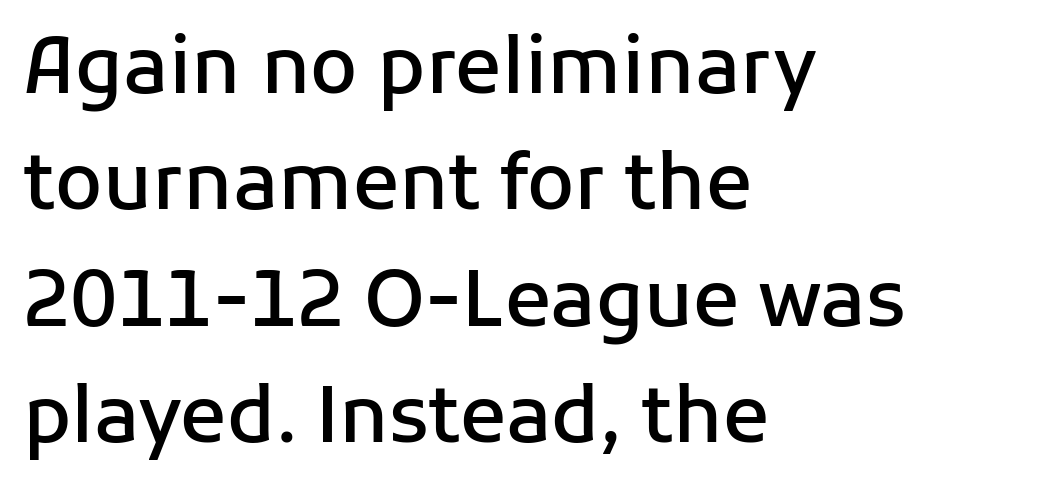
The image shows 77 px semibold sans-serif type, upright; set left-aligned, normal line spacing (1.51x), normal letter spacing, not underlined; low stroke contrast and a medium x-height.
